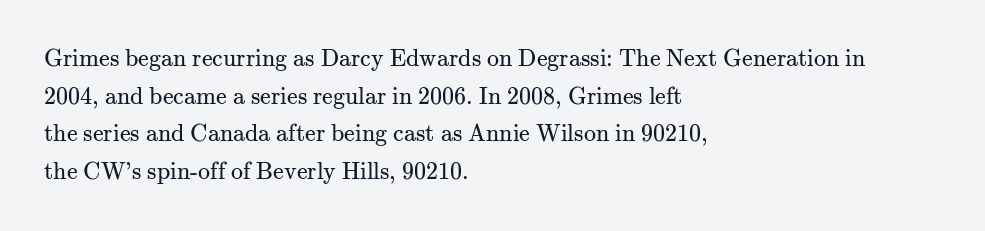
The image shows 24 px text type, upright; set left-aligned, normal line spacing (1.57x), normal letter spacing, not underlined.
